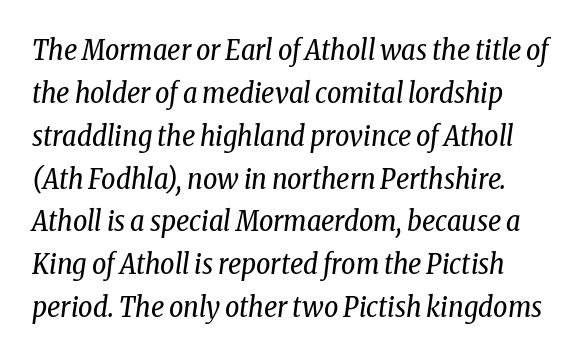
These lines are composed in type with serifs. Students, note that the glyphs here touch the page at normal intervals. Is the stroke heavy? The answer is a plain regular-or-lighter. Does the leading feel generous? No, just average.
